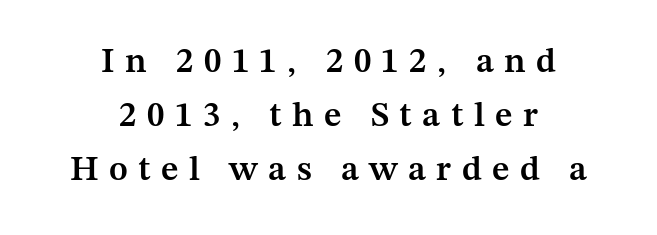
The passage shown is typeset with a serif family. Notice the strokes are somewhat thickened but not fully heavy: this is a semibold. Neither beginnings nor endings align; midpoints do. The rows are spaced the way most documents space them.
